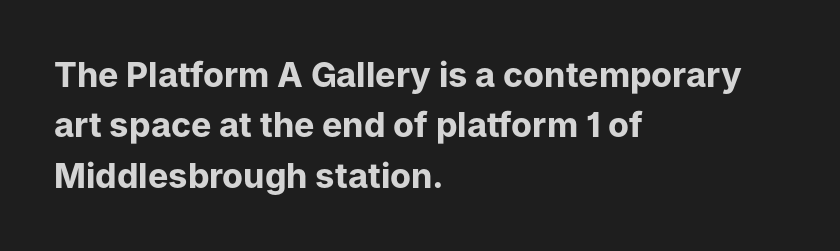
The image shows 34 px bold sans-serif type, upright; set left-aligned, normal line spacing (1.48x), normal letter spacing, not underlined; low stroke contrast and a medium x-height.
